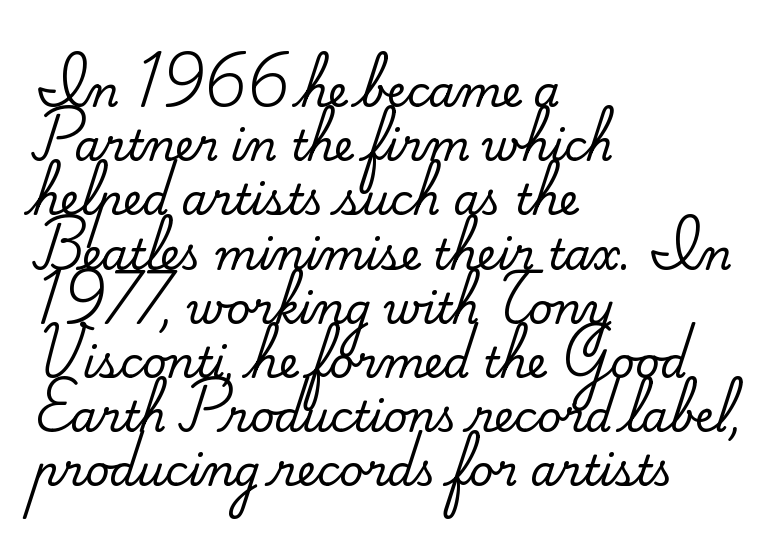
{"serif": "yes", "width": "normal", "stroke_contrast": "medium", "x_height": "small", "monospaced": "no", "underline": "no", "align": "left", "line_spacing": "normal", "line_spacing_ratio": 1.29, "letter_spacing": "normal", "letter_spacing_em": 0.0, "glyph_px": 42}
